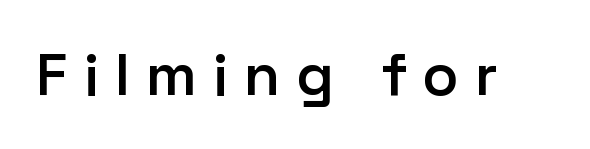
{"serif": "no", "italic": "no", "bold": "semi", "weight": "semibold", "width": "normal", "stroke_contrast": "low", "x_height": "medium", "monospaced": "no", "underline": "no", "letter_spacing": "wide", "letter_spacing_em": 0.27, "glyph_px": 59}
